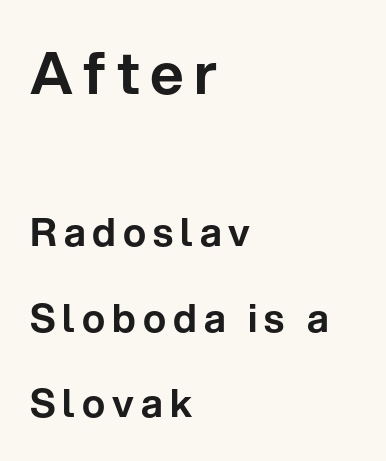
{"serif": "no", "italic": "no", "width": "normal", "stroke_contrast": "low", "x_height": "medium", "monospaced": "no", "underline": "no", "align": "left", "line_spacing": "loose", "line_spacing_ratio": 2.19, "larger_block": "first", "size_ratio": 1.49, "glyph_px": 58}
